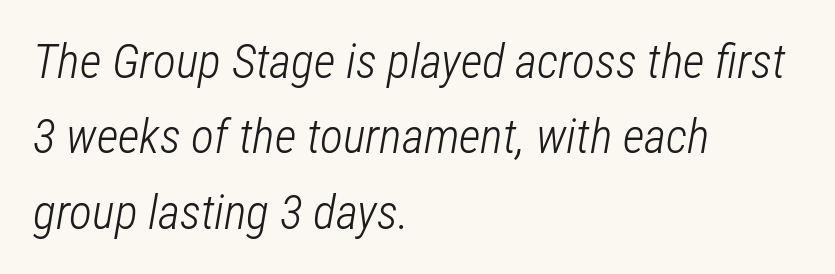
The image shows 48 px light, condensed type, italic (leaning right); set left-aligned, normal line spacing (1.57x), normal letter spacing, not underlined; low stroke contrast and a medium x-height.
